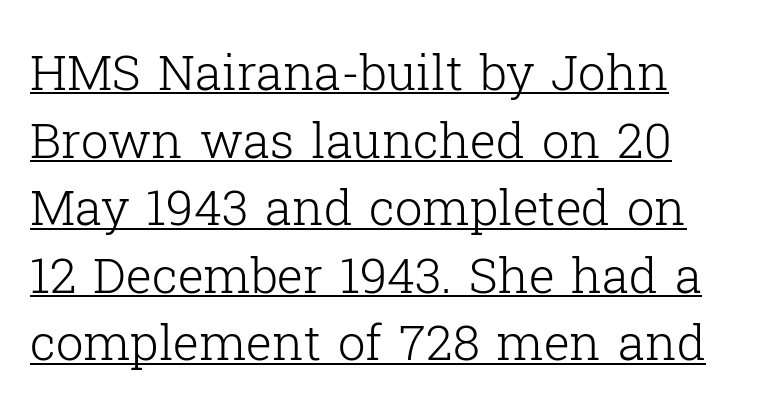
How are the letters spaced? Ordinarily, with no added tracking. Line spacing here is normal. The characters display serif detailing at their extremities. The passage shown is typed in a proportional face where columns would drift.
